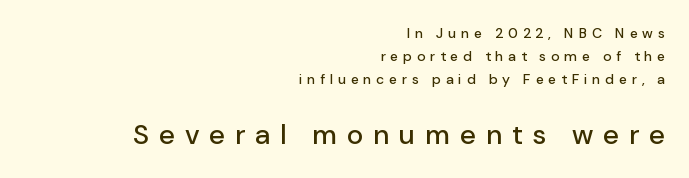
Q: Is the text italic (slanted)? A: No, it is upright.
Q: Is the typeface a serif or a sans-serif typeface? A: Sans-serif.
Q: Is the text underlined? A: No.
Q: How is the paragraph aligned? A: Right-aligned.
Q: Is the spacing between letters normal or unusually wide? A: Unusually wide.
Q: Is the spacing between lines tight, normal or loose? A: Normal.
Q: Which block of text is set in a larger size, the first (top) or the second (bottom)? A: The second (bottom) one.
Q: Width (condensed, normal, or wide)? A: Normal.
Q: Stroke contrast? A: Low.
Q: x-height? A: Medium.
Q: Monospaced? A: No.
